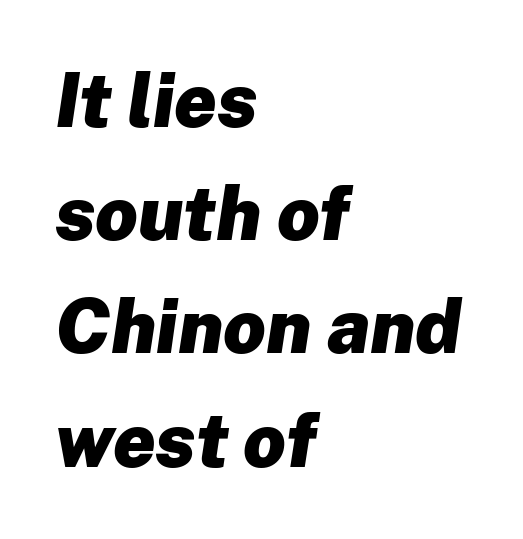
The image shows 75 px heavy type, italic (leaning right); set left-aligned, normal line spacing (1.51x), normal letter spacing, not underlined; low stroke contrast and a medium x-height.
